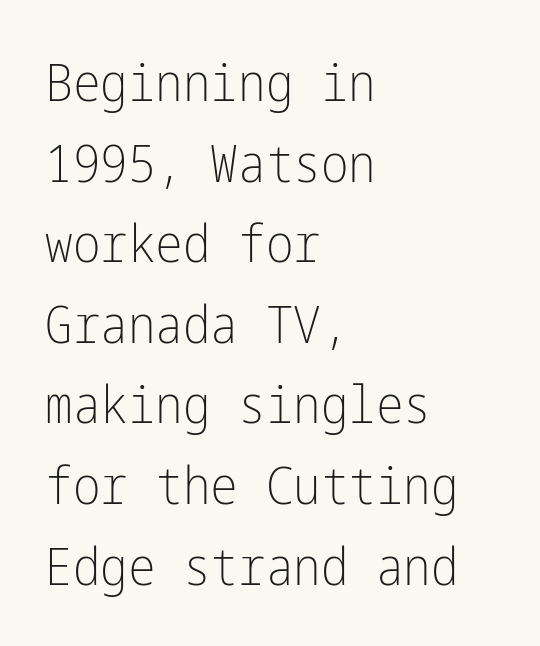
The image shows 52 px light, condensed sans-serif type, upright; set left-aligned, normal line spacing (1.55x), normal letter spacing, not underlined; low stroke contrast and a medium x-height.
